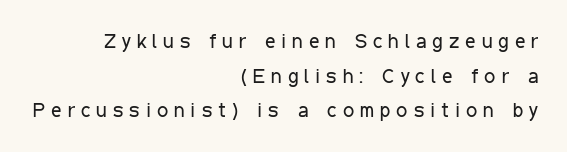
The image shows 20 px text type, upright; set right-aligned, line spacing 1.73x, unusually wide letter spacing (+0.3 em), not underlined.
